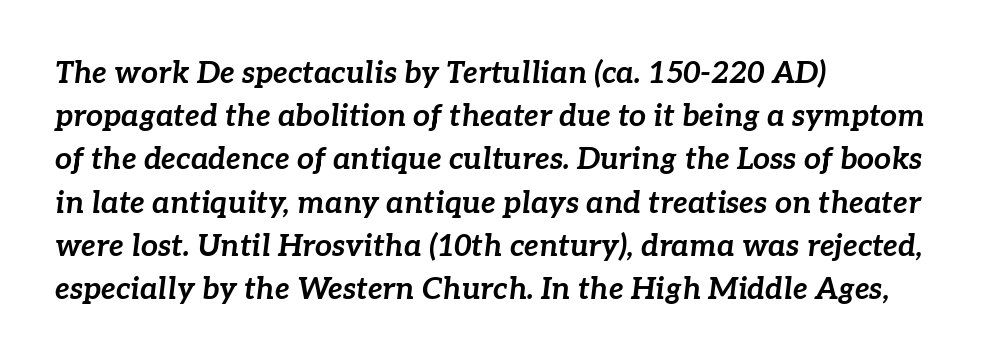
Q: Is the text bold? A: Yes.
Q: Is the text italic (slanted)? A: Yes, it leans right by about 7 degrees.
Q: Is the text underlined? A: No.
Q: How is the paragraph aligned? A: Left-aligned.
Q: Is the spacing between letters normal or unusually wide? A: Normal.
Q: Is the spacing between lines tight, normal or loose? A: Normal.
Q: Width (condensed, normal, or wide)? A: Normal.
Q: Stroke contrast? A: Low.
Q: x-height? A: Medium.
Q: Monospaced? A: No.
